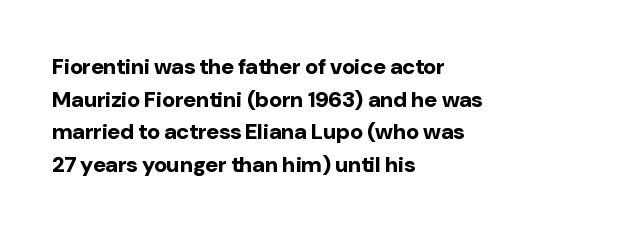
The image shows 22 px bold type, upright; set left-aligned, normal line spacing (1.48x), normal letter spacing, not underlined.
